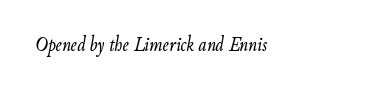
Q: Is the text bold? A: No.
Q: Is the text italic (slanted)? A: Yes, it leans right by about 9 degrees.
Q: Is the text underlined? A: No.
Q: Is the spacing between letters normal or unusually wide? A: Normal.
